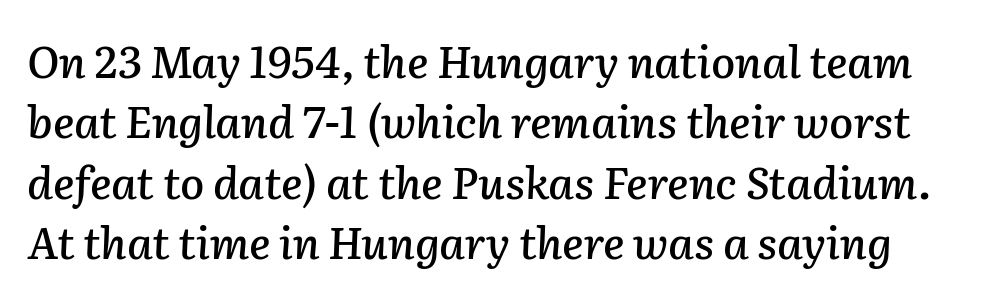
Q: Is the text italic (slanted)? A: Yes, it leans right by about 2 degrees.
Q: Is the text underlined? A: No.
Q: Is the spacing between letters normal or unusually wide? A: Normal.
Q: Is the spacing between lines tight, normal or loose? A: Normal.
Q: Width (condensed, normal, or wide)? A: Normal.
Q: Stroke contrast? A: Low.
Q: x-height? A: Medium.
Q: Monospaced? A: No.
